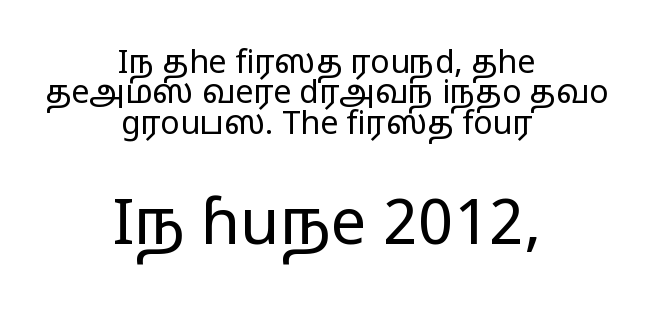
Q: Is the text bold? A: No.
Q: Is the text italic (slanted)? A: No, it is upright.
Q: Is the typeface a serif or a sans-serif typeface? A: Sans-serif.
Q: Is the text underlined? A: No.
Q: How is the paragraph aligned? A: Centered.
Q: Is the spacing between letters normal or unusually wide? A: Normal.
Q: Is the spacing between lines tight, normal or loose? A: Tight.
Q: Which block of text is set in a larger size, the first (top) or the second (bottom)? A: The second (bottom) one.
Q: Width (condensed, normal, or wide)? A: Wide.
Q: Stroke contrast? A: Low.
Q: x-height? A: Medium.
Q: Monospaced? A: No.
